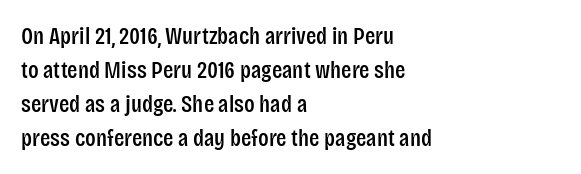
Here the glyphs are tracked normally, forming tight word shapes. A typesetter would call this leading conventional body-copy spacing. Descenders hang freely into open space. Typeset ragged right — the left edge is the straight one. Posture: upright roman.
